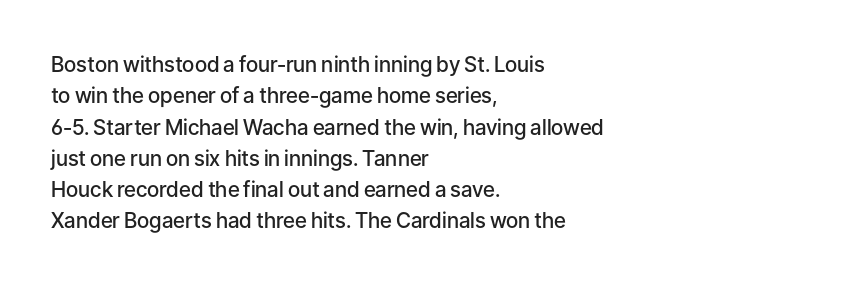
Emphasis by weight is partial: semibold. A typesetter would call this leading conventional body-copy spacing. The rendering keeps characters at their native spacing. This is roman type, the default non-slanted kind. Compared with a centered layout, this one pins lines to the left instead.
